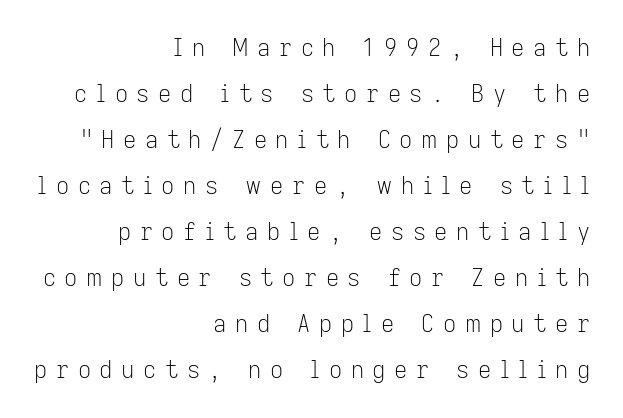
The image shows 23 px text type, upright; set right-aligned, loose line spacing (2.0x), unusually wide letter spacing (+0.37 em), not underlined.
